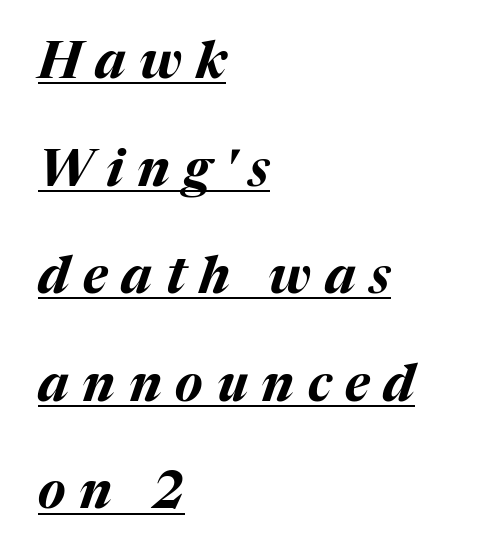
The image shows 51 px bold type, italic (leaning right); set left-aligned, loose line spacing (2.11x), unusually wide letter spacing (+0.27 em), underlined; medium stroke contrast and a medium x-height.
